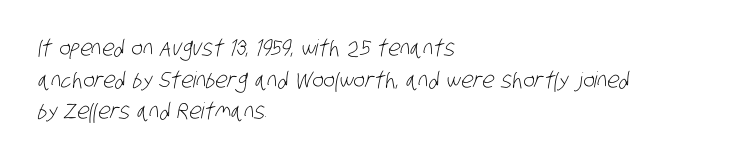
Q: Is the text bold? A: No.
Q: Is the text underlined? A: No.
Q: How is the paragraph aligned? A: Left-aligned.
Q: Is the spacing between letters normal or unusually wide? A: Normal.
Q: Is the spacing between lines tight, normal or loose? A: Normal.
